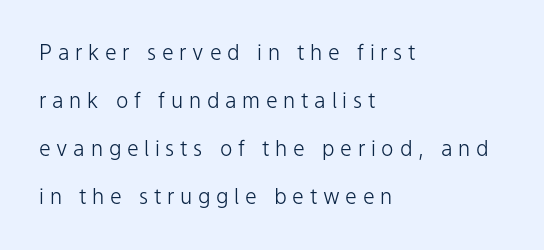
Q: Is the text bold? A: No.
Q: Is the text italic (slanted)? A: No, it is upright.
Q: Is the text underlined? A: No.
Q: How is the paragraph aligned? A: Left-aligned.
Q: Is the spacing between letters normal or unusually wide? A: Unusually wide.
Q: Is the spacing between lines tight, normal or loose? A: Loose.
